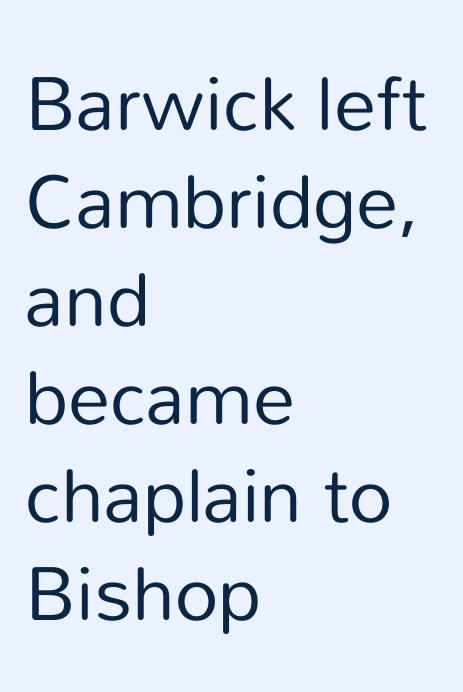
Q: Is the text bold? A: No.
Q: Is the text italic (slanted)? A: No, it is upright.
Q: Is the typeface a serif or a sans-serif typeface? A: Sans-serif.
Q: Is the text underlined? A: No.
Q: How is the paragraph aligned? A: Left-aligned.
Q: Is the spacing between letters normal or unusually wide? A: Normal.
Q: Is the spacing between lines tight, normal or loose? A: Normal.
Q: Width (condensed, normal, or wide)? A: Normal.
Q: Stroke contrast? A: Low.
Q: x-height? A: Medium.
Q: Monospaced? A: No.
